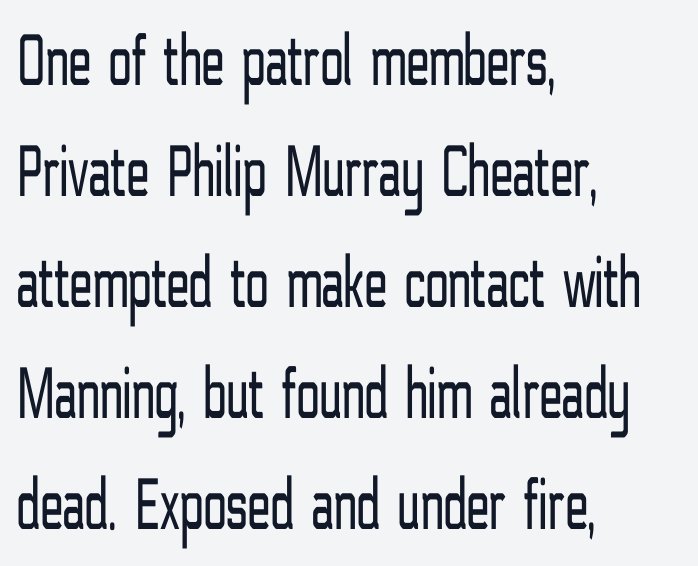
These lines sit exactly where default settings would place them. A typesetter would call this proportional, since set widths differ per character. Teacher's note: observe the even left margin — that is flush-left alignment. A typesetter would mark this as roman, not italic. No word sits above an underline.
